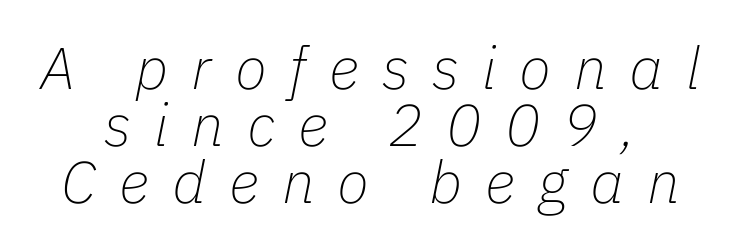
The image shows 59 px thin type, italic (leaning right); set tight line spacing (0.97x), unusually wide letter spacing (+0.39 em), not underlined; low stroke contrast and a medium x-height.
